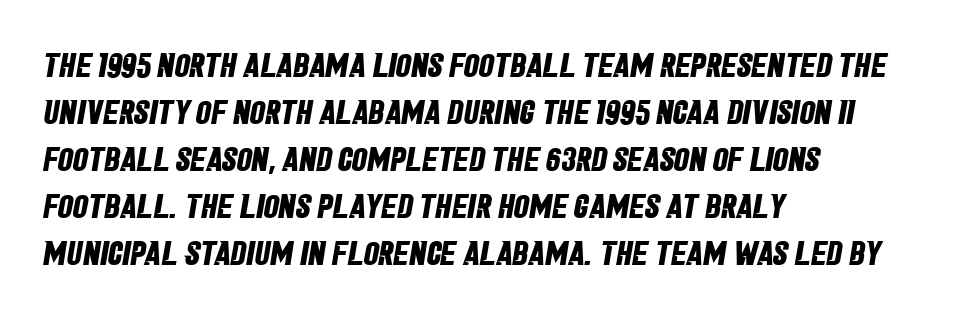
Short note: letters normally spaced. Compared with typical paragraphs, the rows here are spaced about the same. Summary of weight: heavy, a full bold. A typesetter would label this face a sans. The baseline area is clear.
